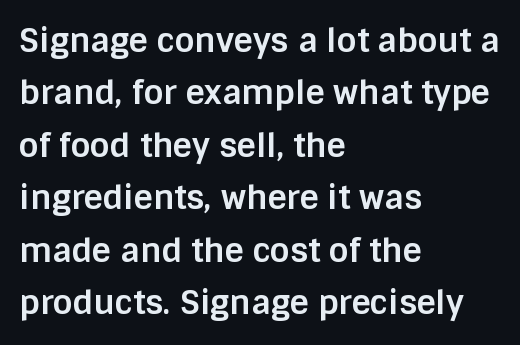
{"serif": "no", "italic": "no", "bold": "yes", "weight": "bold", "width": "normal", "stroke_contrast": "low", "x_height": "large", "monospaced": "no", "underline": "no", "align": "left", "line_spacing": "normal", "line_spacing_ratio": 1.59, "letter_spacing": "normal", "letter_spacing_em": 0.0, "glyph_px": 33}
